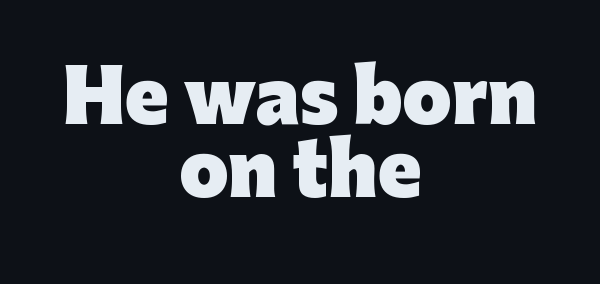
Q: Is the text bold? A: Yes.
Q: Is the text italic (slanted)? A: No, it is upright.
Q: Is the typeface a serif or a sans-serif typeface? A: Sans-serif.
Q: Is the text underlined? A: No.
Q: How is the paragraph aligned? A: Centered.
Q: Is the spacing between letters normal or unusually wide? A: Normal.
Q: Is the spacing between lines tight, normal or loose? A: Tight.
Q: Width (condensed, normal, or wide)? A: Normal.
Q: Stroke contrast? A: Low.
Q: x-height? A: Medium.
Q: Monospaced? A: No.
